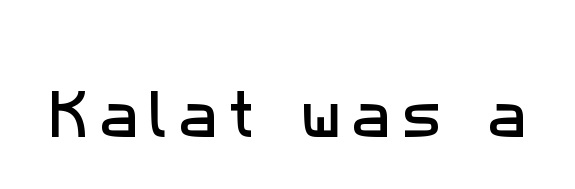
Q: Is the typeface a serif or a sans-serif typeface? A: Sans-serif.
Q: Is the text underlined? A: No.
Q: Width (condensed, normal, or wide)? A: Normal.
Q: Stroke contrast? A: Low.
Q: x-height? A: Medium.
Q: Monospaced? A: No.
